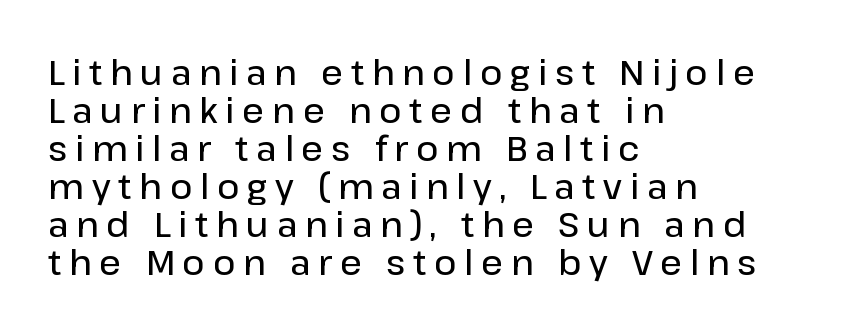
{"serif": "no", "italic": "no", "bold": "semi", "weight": "semibold", "width": "normal", "stroke_contrast": "low", "x_height": "medium", "monospaced": "no", "underline": "no", "align": "left", "line_spacing": "tight", "line_spacing_ratio": 1.12, "letter_spacing": "wide", "letter_spacing_em": 0.23, "glyph_px": 34}
